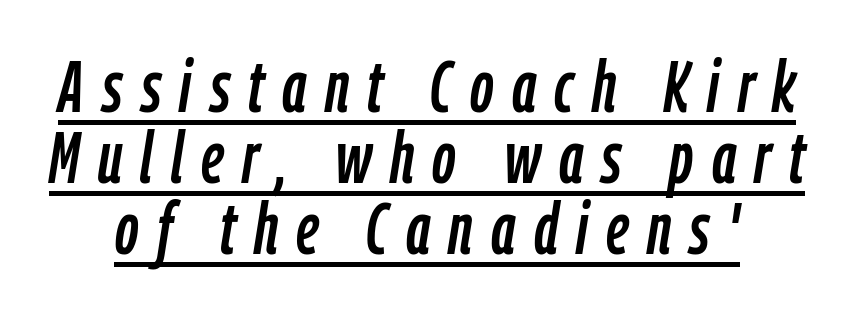
Q: Is the text italic (slanted)? A: Yes, it leans right by about 9 degrees.
Q: Is the text underlined? A: Yes.
Q: Is the spacing between letters normal or unusually wide? A: Unusually wide.
Q: Is the spacing between lines tight, normal or loose? A: Tight.
Q: Width (condensed, normal, or wide)? A: Condensed.
Q: Stroke contrast? A: Low.
Q: x-height? A: Medium.
Q: Monospaced? A: No.
